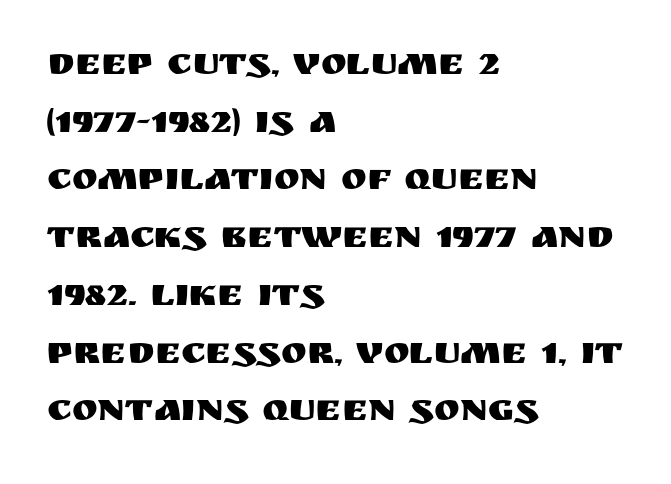
{"serif": "no", "italic": "no", "width": "normal", "stroke_contrast": "medium", "x_height": "large", "monospaced": "no", "underline": "no", "align": "left", "line_spacing": "normal", "line_spacing_ratio": 1.48, "letter_spacing": "normal", "letter_spacing_em": 0.0, "glyph_px": 39}
